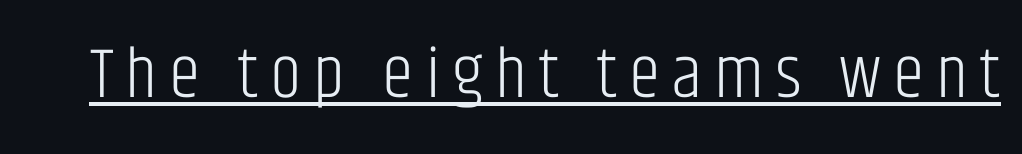
This sample has the flowing, uneven cadence of proportional lettering. The designer went with a sans here, leaving each stem footless. Weight: not bold — regular or lighter. Vertical strokes here are truly vertical. Underlined type.
